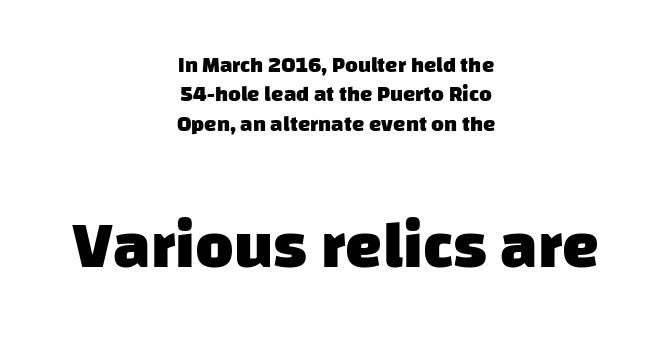
Q: Is the text bold? A: Yes.
Q: Is the typeface a serif or a sans-serif typeface? A: Sans-serif.
Q: Is the text underlined? A: No.
Q: How is the paragraph aligned? A: Centered.
Q: Is the spacing between letters normal or unusually wide? A: Normal.
Q: Is the spacing between lines tight, normal or loose? A: Normal.
Q: Which block of text is set in a larger size, the first (top) or the second (bottom)? A: The second (bottom) one.
Q: Width (condensed, normal, or wide)? A: Normal.
Q: Stroke contrast? A: Low.
Q: x-height? A: Large.
Q: Monospaced? A: No.
